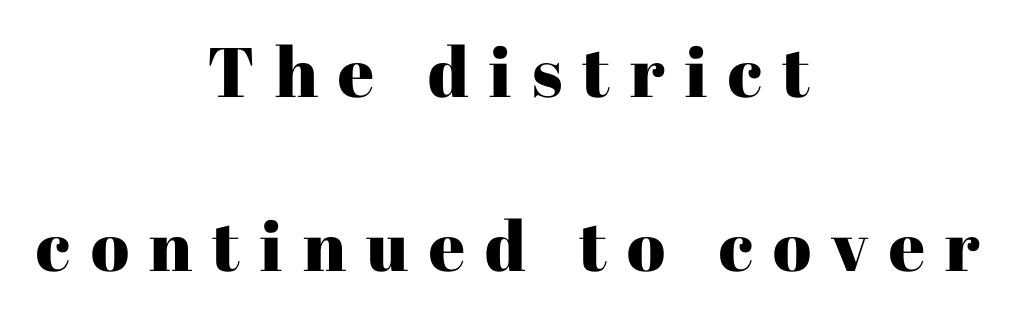
The image shows 70 px serif type, upright; set centered, loose line spacing (2.48x), unusually wide letter spacing (+0.29 em), not underlined; high stroke contrast and a medium x-height.
